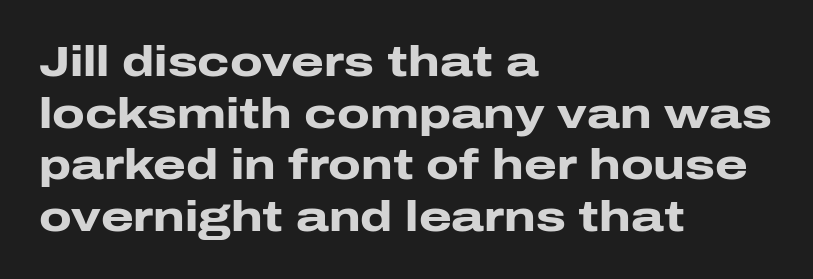
{"serif": "no", "italic": "no", "bold": "yes", "weight": "heavy", "width": "wide", "stroke_contrast": "low", "x_height": "medium", "monospaced": "no", "underline": "no", "align": "left", "line_spacing_ratio": 1.23, "letter_spacing": "normal", "letter_spacing_em": 0.0, "glyph_px": 42}
